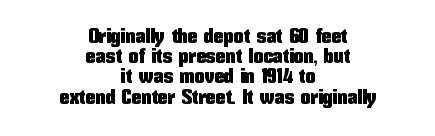
{"italic": "no", "underline": "no", "align": "center", "line_spacing": "tight", "line_spacing_ratio": 1.01, "letter_spacing": "normal", "letter_spacing_em": 0.0, "glyph_px": 20}
